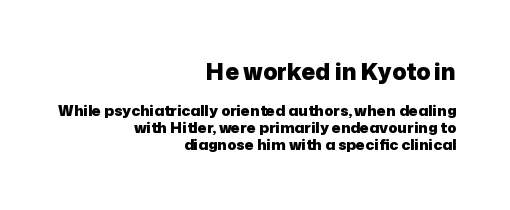
The image shows 23 px bold type, upright; set right-aligned, tight line spacing (1.15x), normal letter spacing, not underlined; the first (top) block is 1.53x larger.
